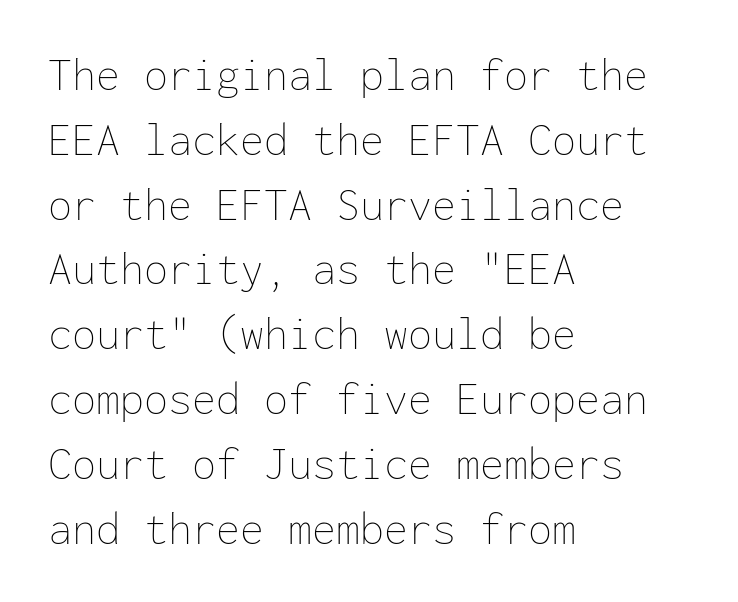
Q: Is the text bold? A: No.
Q: Is the text italic (slanted)? A: No, it is upright.
Q: Is the text underlined? A: No.
Q: How is the paragraph aligned? A: Left-aligned.
Q: Is the spacing between letters normal or unusually wide? A: Normal.
Q: Is the spacing between lines tight, normal or loose? A: Normal.
Q: Width (condensed, normal, or wide)? A: Normal.
Q: Stroke contrast? A: Low.
Q: x-height? A: Medium.
Q: Monospaced? A: Yes.
